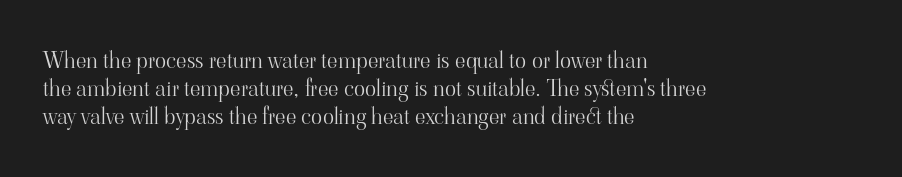
The image shows 23 px text type, upright; set left-aligned, line spacing 1.22x, normal letter spacing, not underlined.
